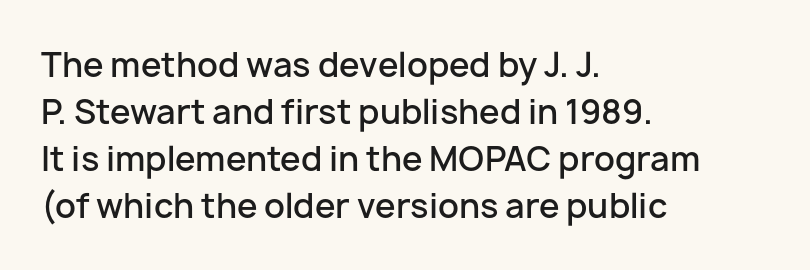
The image shows 33 px semibold sans-serif type, upright; set left-aligned, normal line spacing (1.42x), normal letter spacing, not underlined; low stroke contrast and a medium x-height.
